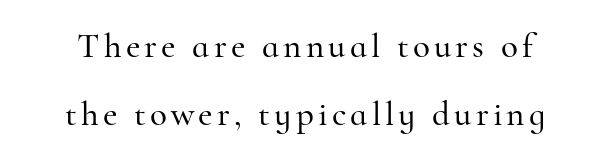
{"serif": "yes", "italic": "no", "width": "normal", "stroke_contrast": "high", "x_height": "small", "monospaced": "no", "underline": "no", "line_spacing": "loose", "line_spacing_ratio": 1.94, "glyph_px": 35}
